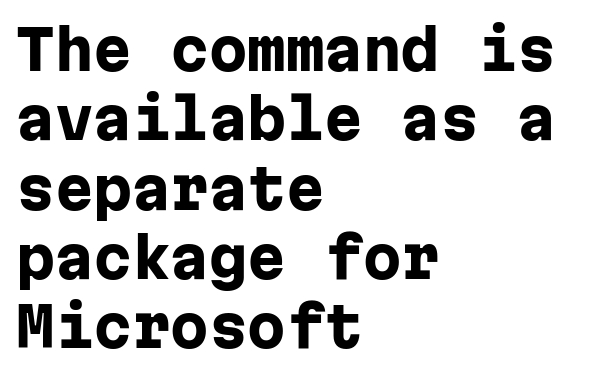
{"serif": "no", "italic": "no", "bold": "yes", "weight": "heavy", "width": "normal", "stroke_contrast": "low", "x_height": "medium", "monospaced": "yes", "underline": "no", "align": "left", "line_spacing": "normal", "line_spacing_ratio": 1.26, "letter_spacing": "normal", "letter_spacing_em": 0.0, "glyph_px": 55}
